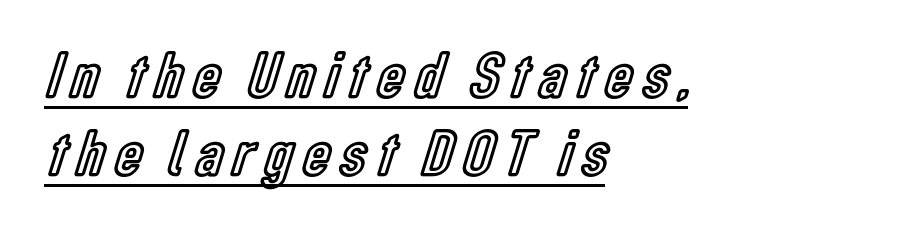
The image shows 66 px condensed type; set left-aligned, line spacing 1.18x, underlined; a medium x-height.
